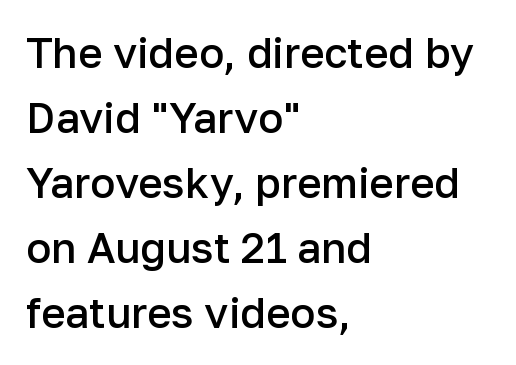
The image shows 42 px semibold sans-serif type, upright; set left-aligned, normal line spacing (1.55x), normal letter spacing, not underlined; low stroke contrast and a medium x-height.
